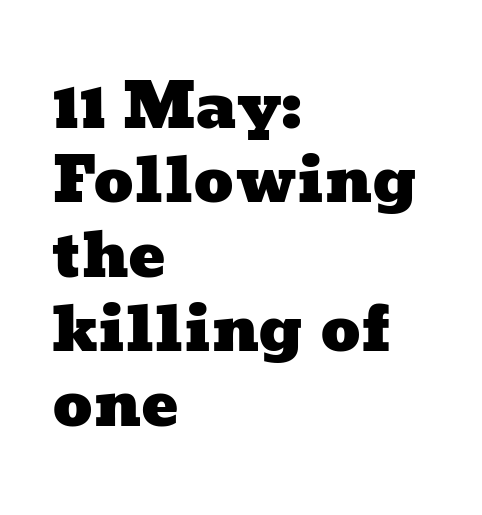
Casual observation: everything's shoved over to the left. The foot of each line stays bare and open. Observe the ordinary spacing: letters are neighbours, not strangers. You could not count columns in this text — the font is proportionally spaced.
